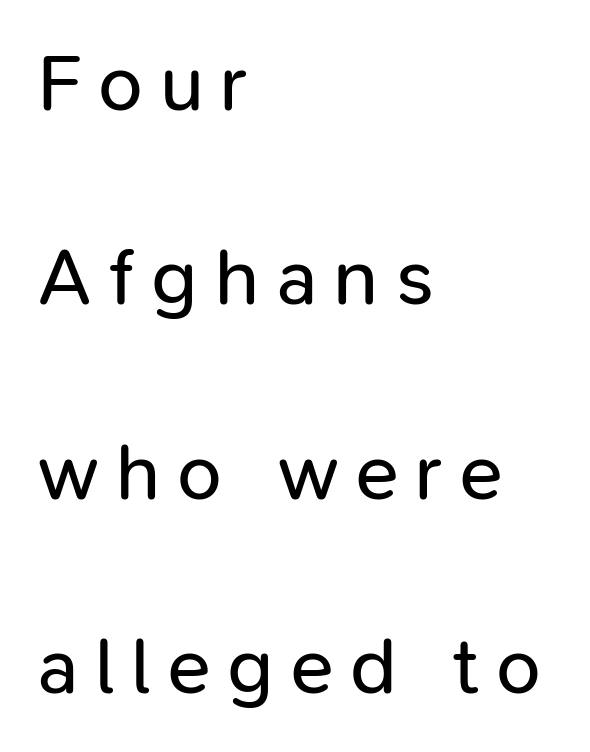
{"serif": "no", "italic": "no", "bold": "no", "weight": "regular", "width": "normal", "stroke_contrast": "low", "x_height": "medium", "monospaced": "no", "underline": "no", "align": "left", "line_spacing": "loose", "line_spacing_ratio": 2.43, "letter_spacing": "wide", "letter_spacing_em": 0.21, "glyph_px": 80}
